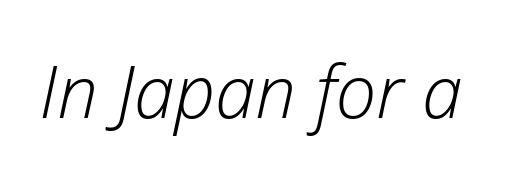
Q: Is the text bold? A: No.
Q: Is the text italic (slanted)? A: Yes, it leans right by about 12 degrees.
Q: Is the text underlined? A: No.
Q: Is the spacing between letters normal or unusually wide? A: Normal.
Q: Width (condensed, normal, or wide)? A: Normal.
Q: Stroke contrast? A: Low.
Q: x-height? A: Medium.
Q: Monospaced? A: No.
